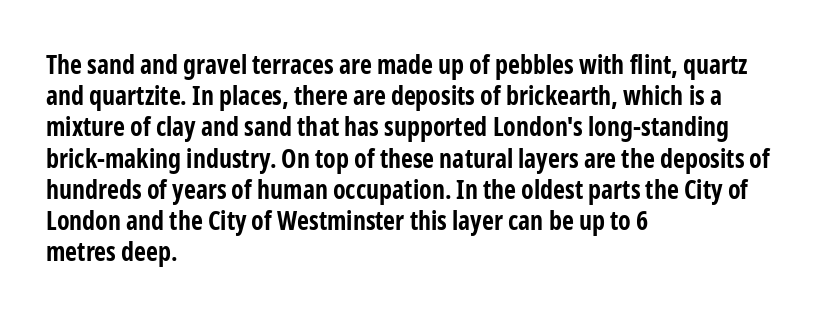
The image shows 26 px bold type, upright; set left-aligned, line spacing 1.2x, normal letter spacing, not underlined.
